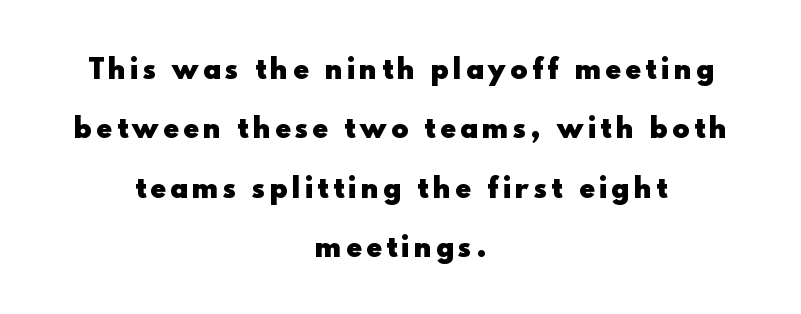
Q: Is the text bold? A: Yes.
Q: Is the text italic (slanted)? A: No, it is upright.
Q: Is the text underlined? A: No.
Q: How is the paragraph aligned? A: Centered.
Q: Is the spacing between lines tight, normal or loose? A: Loose.
